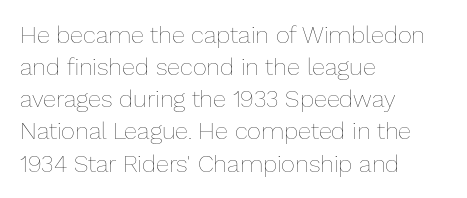
The strip under each line holds only bare page. You could call the tracking neutral — neither tight nor loose. Where is the straight margin? On the left. Upright lettering throughout. The weight tops out at a normal text grade.
